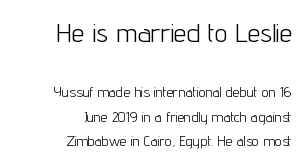
The image shows 26 px text type, upright; set right-aligned, line spacing 1.77x, normal letter spacing, not underlined; the first (top) block is 1.86x larger.
